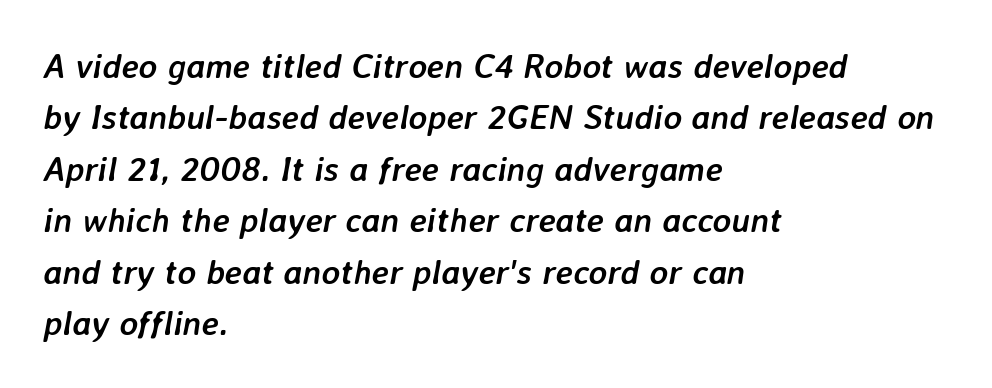
Q: Is the text bold? A: Yes.
Q: Is the text italic (slanted)? A: Yes, it leans right by about 7 degrees.
Q: Is the text underlined? A: No.
Q: How is the paragraph aligned? A: Left-aligned.
Q: Is the spacing between letters normal or unusually wide? A: Normal.
Q: Is the spacing between lines tight, normal or loose? A: Normal.
Q: Width (condensed, normal, or wide)? A: Normal.
Q: Stroke contrast? A: Low.
Q: x-height? A: Medium.
Q: Monospaced? A: No.
